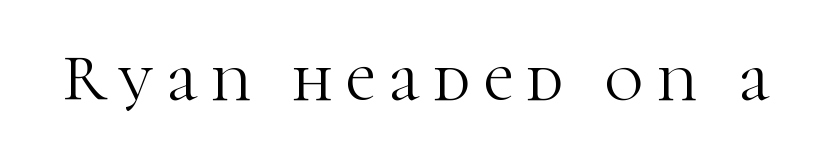
Q: Is the text bold? A: No.
Q: Is the text italic (slanted)? A: No, it is upright.
Q: Is the typeface a serif or a sans-serif typeface? A: Serif.
Q: Is the text underlined? A: No.
Q: Is the spacing between letters normal or unusually wide? A: Unusually wide.
Q: Width (condensed, normal, or wide)? A: Normal.
Q: Stroke contrast? A: High.
Q: x-height? A: Medium.
Q: Monospaced? A: No.
